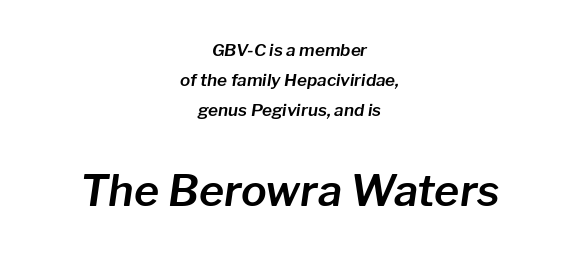
Q: Is the text italic (slanted)? A: Yes, it leans right by about 8 degrees.
Q: Is the text underlined? A: No.
Q: How is the paragraph aligned? A: Centered.
Q: Is the spacing between letters normal or unusually wide? A: Normal.
Q: Which block of text is set in a larger size, the first (top) or the second (bottom)? A: The second (bottom) one.
Q: Width (condensed, normal, or wide)? A: Normal.
Q: Stroke contrast? A: Low.
Q: x-height? A: Medium.
Q: Monospaced? A: No.
